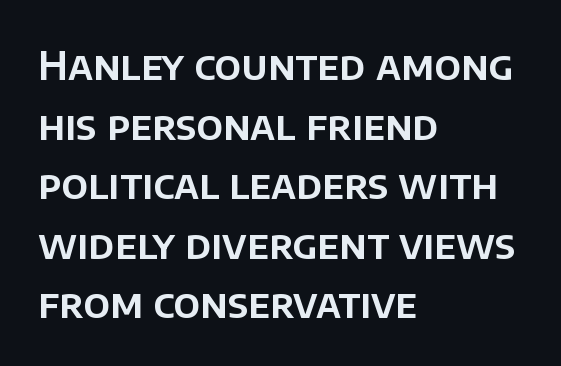
{"serif": "no", "italic": "no", "width": "normal", "stroke_contrast": "low", "x_height": "large", "monospaced": "no", "underline": "no", "align": "left", "line_spacing": "normal", "line_spacing_ratio": 1.49, "letter_spacing": "normal", "letter_spacing_em": 0.0, "glyph_px": 40}
